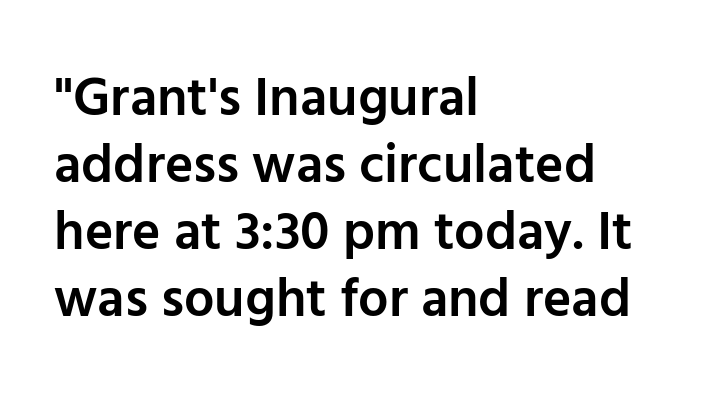
The image shows 54 px semibold sans-serif type, upright; set left-aligned, line spacing 1.24x, normal letter spacing, not underlined; low stroke contrast and a medium x-height.
